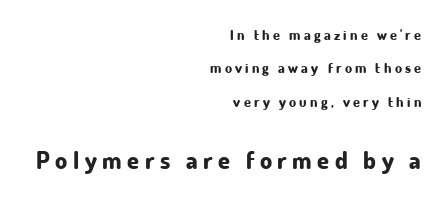
{"italic": "no", "bold": "yes", "underline": "no", "align": "right", "line_spacing": "loose", "line_spacing_ratio": 2.38, "letter_spacing": "wide", "letter_spacing_em": 0.23, "larger_block": "second", "size_ratio": 1.71, "glyph_px": 24}
